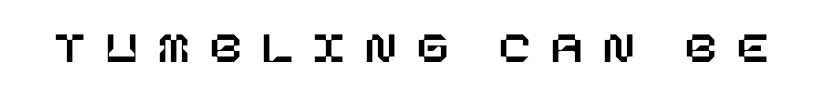
The image shows 46 px text type, upright; set unusually wide letter spacing (+0.45 em), not underlined; low stroke contrast and a large x-height.
